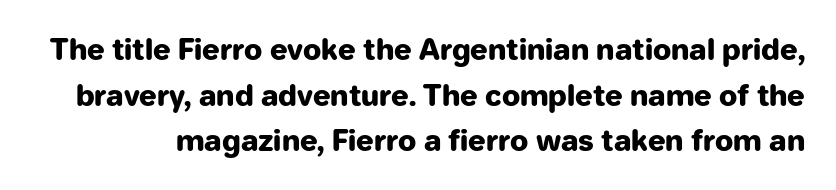
Grotesque or geometric, the face here clearly has no serifs. How would I describe the line gaps? Plain and ordinary. Letters rest on an invisible, unmarked baseline. Style check: upright.
